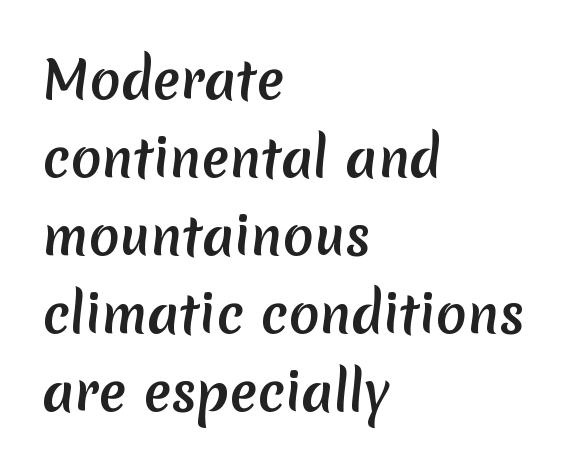
This sample uses a sans-serif face. The type is set solid horizontally, with unmodified tracking. This sample has the flowing, uneven cadence of proportional lettering. Weight check: bold — yes, fully. Left-aligned paragraph, ragged on the right.
